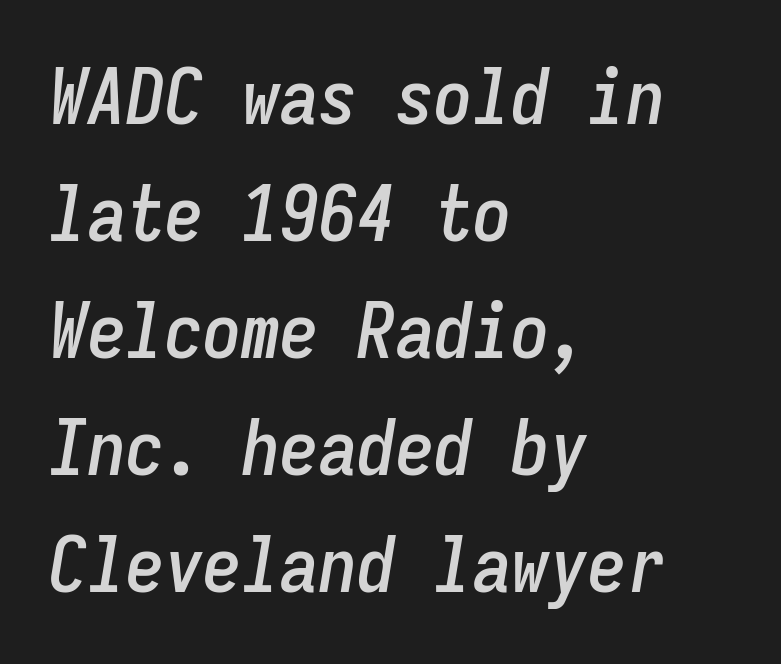
The image shows 77 px condensed type, italic (leaning right), monospaced; set left-aligned, normal line spacing (1.52x), normal letter spacing, not underlined; low stroke contrast and a medium x-height.
